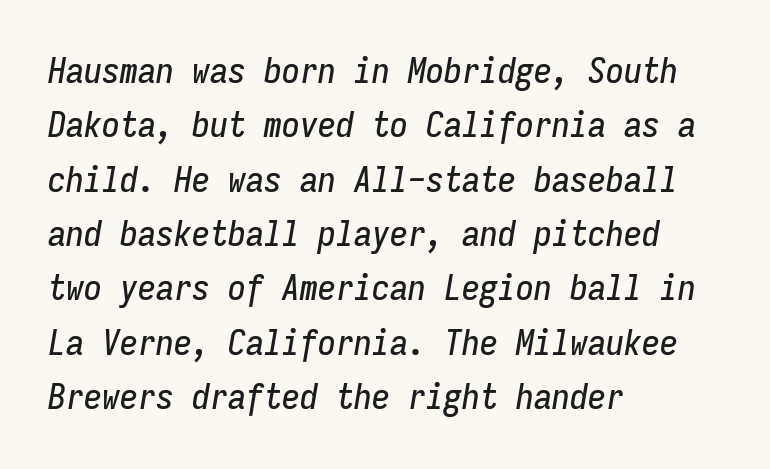
{"italic": "yes", "lean": "right", "slant_degrees": 9, "width": "condensed", "stroke_contrast": "low", "x_height": "medium", "monospaced": "yes", "underline": "no", "align": "left", "line_spacing": "normal", "line_spacing_ratio": 1.51, "letter_spacing": "normal", "letter_spacing_em": 0.0, "glyph_px": 36}
